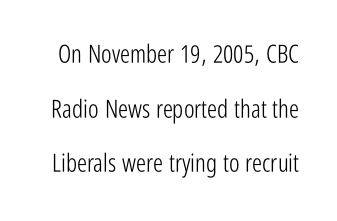
{"italic": "no", "bold": "no", "underline": "no", "line_spacing": "loose", "line_spacing_ratio": 2.19, "letter_spacing": "normal", "letter_spacing_em": 0.0, "glyph_px": 25}
